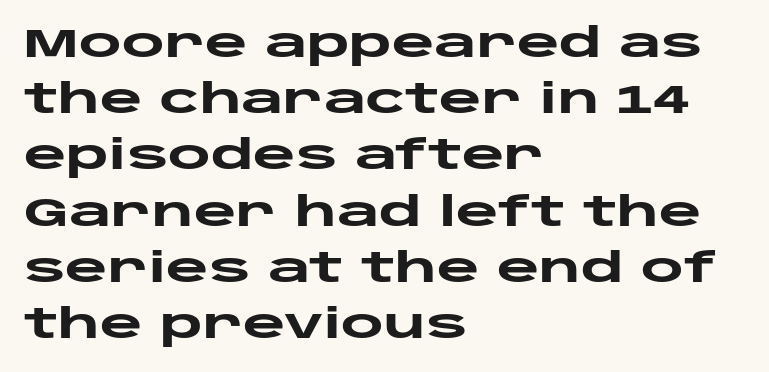
{"serif": "no", "italic": "no", "bold": "yes", "weight": "heavy", "width": "wide", "stroke_contrast": "low", "x_height": "large", "monospaced": "no", "underline": "no", "align": "left", "line_spacing": "normal", "line_spacing_ratio": 1.37, "letter_spacing": "normal", "letter_spacing_em": 0.0, "glyph_px": 41}
